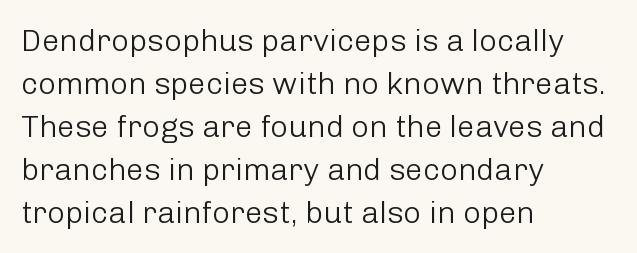
{"serif": "no", "italic": "no", "bold": "no", "weight": "light", "width": "normal", "stroke_contrast": "low", "x_height": "medium", "monospaced": "no", "underline": "no", "align": "left", "line_spacing": "normal", "line_spacing_ratio": 1.39, "letter_spacing": "normal", "letter_spacing_em": 0.0, "glyph_px": 31}
